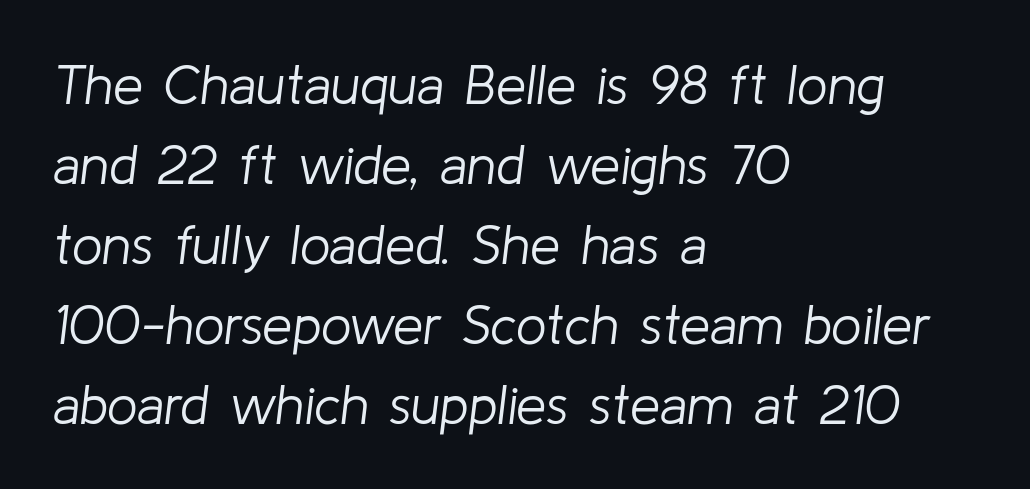
Q: Is the text bold? A: No.
Q: Is the text italic (slanted)? A: Yes, it leans right by about 8 degrees.
Q: Is the text underlined? A: No.
Q: How is the paragraph aligned? A: Left-aligned.
Q: Is the spacing between letters normal or unusually wide? A: Normal.
Q: Is the spacing between lines tight, normal or loose? A: Normal.
Q: Width (condensed, normal, or wide)? A: Normal.
Q: Stroke contrast? A: Low.
Q: x-height? A: Medium.
Q: Monospaced? A: No.
